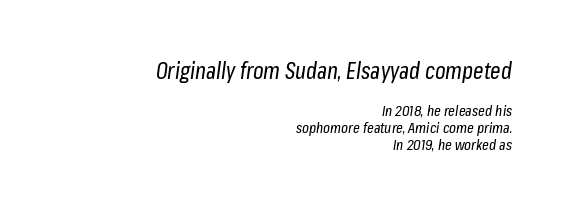
Nobody touched the tracking dial on this one. The passage shown leans; its letterforms are oblique. Stroke thickness stays within the range of a standard reading face or lighter. The composition opens big and finishes small. All the whitespace from short lines collects on the left.
